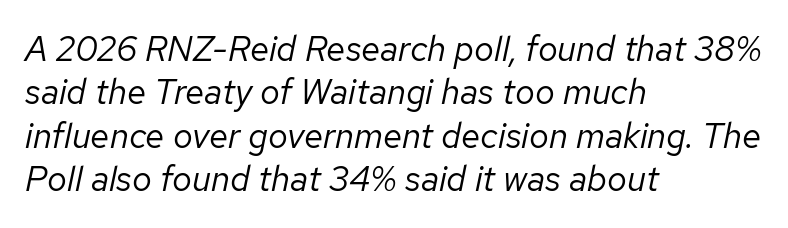
The passage shown is not bold in any degree. This sample has the flowing, uneven cadence of proportional lettering. Letters rest on an invisible, unmarked baseline. An italicized treatment has been applied to the whole sample. Which margin do the lines hug? The left one — the right edge is uneven. Compared with typical body copy, the letter spacing here is the same.
